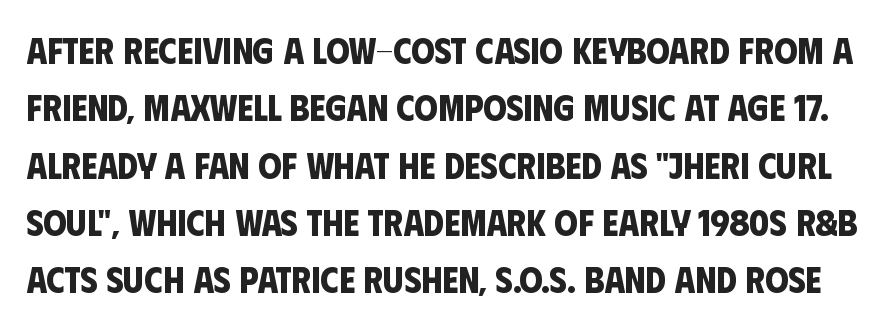
Q: Is the text bold? A: Yes.
Q: Is the typeface a serif or a sans-serif typeface? A: Sans-serif.
Q: Is the text underlined? A: No.
Q: Is the spacing between letters normal or unusually wide? A: Normal.
Q: Is the spacing between lines tight, normal or loose? A: Normal.
Q: Width (condensed, normal, or wide)? A: Condensed.
Q: Stroke contrast? A: Low.
Q: x-height? A: Large.
Q: Monospaced? A: No.
